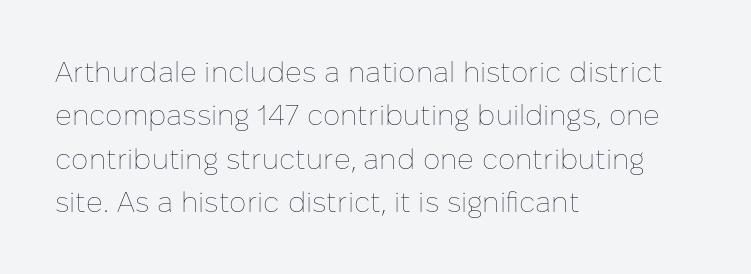
Varying glyph widths throughout — classic text-font behaviour. If you drew a ruler down the left edge, every line would touch it. Vertical strokes here are truly vertical. Clear beneath every line of the passage. Caption: standard tracking, unaltered. No chunkiness to these letters — they're not bold.
